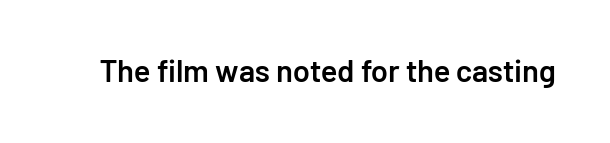
Q: Is the text bold? A: Semi-bold.
Q: Is the text italic (slanted)? A: No, it is upright.
Q: Is the typeface a serif or a sans-serif typeface? A: Sans-serif.
Q: Is the text underlined? A: No.
Q: Is the spacing between letters normal or unusually wide? A: Normal.
Q: Width (condensed, normal, or wide)? A: Normal.
Q: Stroke contrast? A: Low.
Q: x-height? A: Medium.
Q: Monospaced? A: No.
